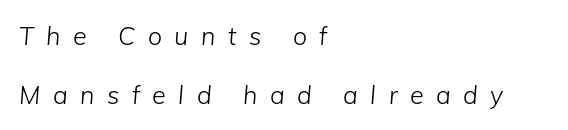
Q: Is the text bold? A: No.
Q: Is the text italic (slanted)? A: Yes, it leans right by about 5 degrees.
Q: Is the text underlined? A: No.
Q: How is the paragraph aligned? A: Left-aligned.
Q: Is the spacing between letters normal or unusually wide? A: Unusually wide.
Q: Is the spacing between lines tight, normal or loose? A: Loose.
